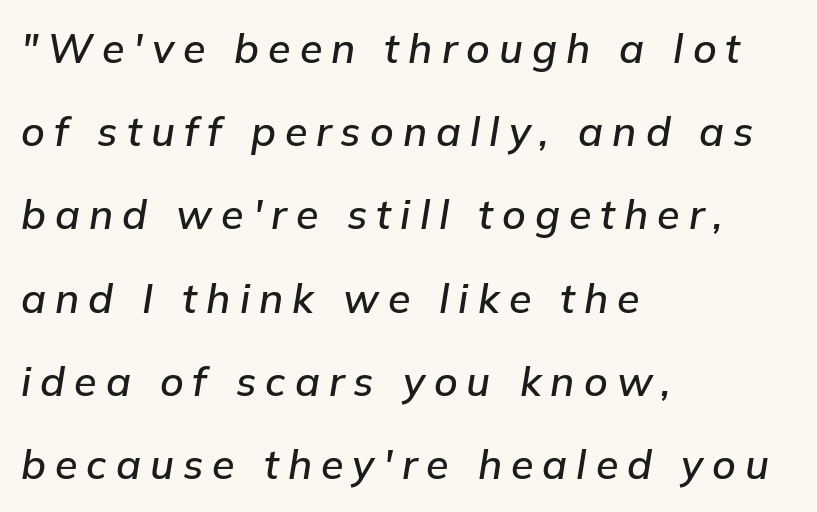
The image shows 41 px text type, italic (leaning right); set left-aligned, loose line spacing (2.03x), unusually wide letter spacing (+0.22 em), not underlined; low stroke contrast and a medium x-height.
